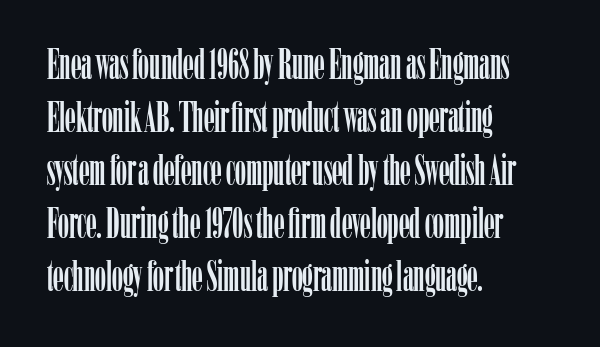
Q: Is the text italic (slanted)? A: No, it is upright.
Q: Is the typeface a serif or a sans-serif typeface? A: Serif.
Q: Is the text underlined? A: No.
Q: How is the paragraph aligned? A: Left-aligned.
Q: Is the spacing between letters normal or unusually wide? A: Normal.
Q: Width (condensed, normal, or wide)? A: Condensed.
Q: Stroke contrast? A: Low.
Q: x-height? A: Medium.
Q: Monospaced? A: No.
